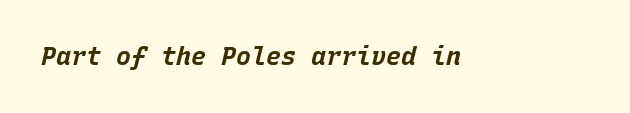
The image shows 25 px bold type, italic (leaning right); set normal letter spacing, not underlined.
